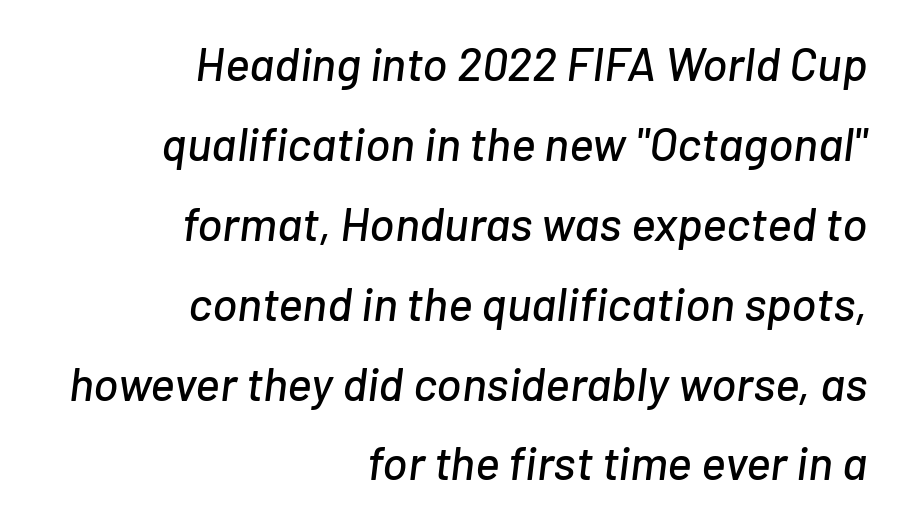
The image shows 47 px text type, italic (leaning right); set right-aligned, normal line spacing (1.7x), normal letter spacing, not underlined; low stroke contrast and a medium x-height.
